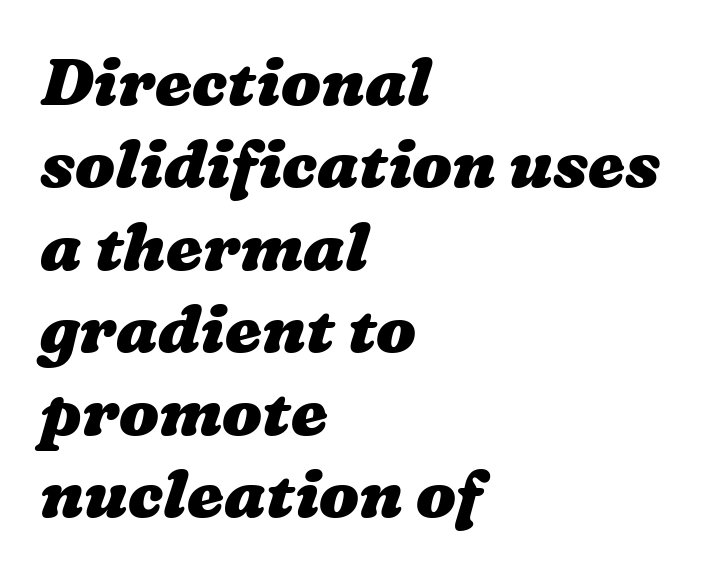
The passage shown is typed in a proportional face where columns would drift. Typesetter's note: full bold, strokes at maximum text heaviness. Beneath every word, the page is bare. The rendering keeps characters at their native spacing.
